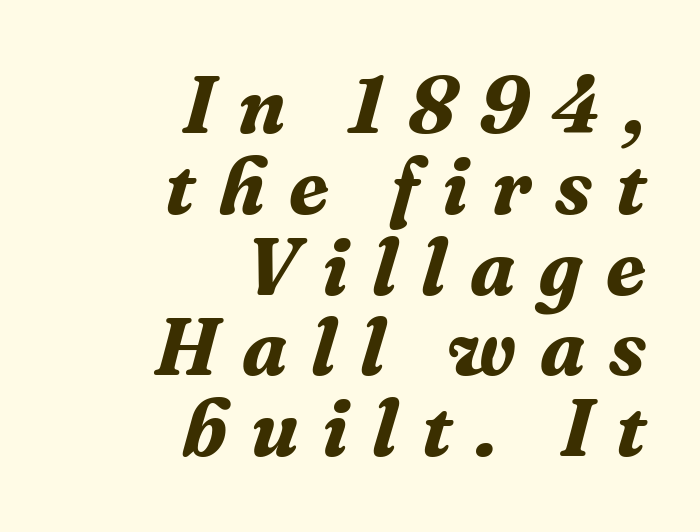
Q: Is the text bold? A: Yes.
Q: Is the text italic (slanted)? A: Yes, it leans right by about 16 degrees.
Q: Is the typeface a serif or a sans-serif typeface? A: Serif.
Q: Is the text underlined? A: No.
Q: How is the paragraph aligned? A: Right-aligned.
Q: Is the spacing between letters normal or unusually wide? A: Unusually wide.
Q: Is the spacing between lines tight, normal or loose? A: Tight.
Q: Width (condensed, normal, or wide)? A: Normal.
Q: Stroke contrast? A: Medium.
Q: x-height? A: Medium.
Q: Monospaced? A: No.
